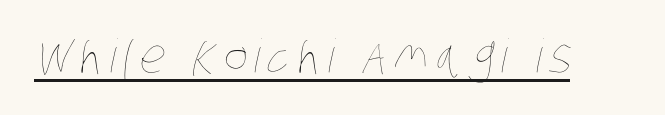
Q: Is the text bold? A: No.
Q: Is the text underlined? A: Yes.
Q: Width (condensed, normal, or wide)? A: Condensed.
Q: Stroke contrast? A: Low.
Q: x-height? A: Large.
Q: Monospaced? A: No.
